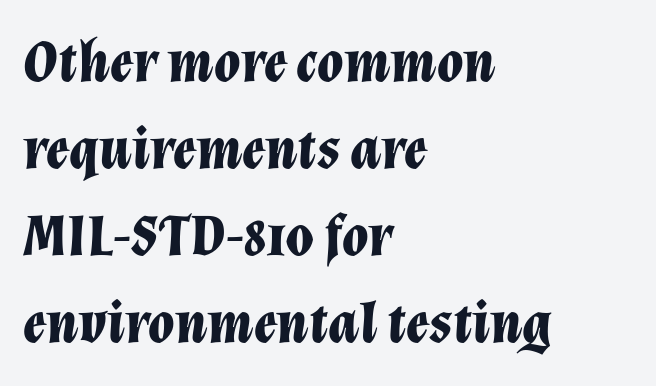
The ragged edge is on the right, which tells us the setting is flush left. Unmarked baselines from the first word to the last. Character widths vary here, with narrow letters taking less room than wide ones. What weight is shown? A full bold with thick strokes. The font's italic variant was chosen for this text.
